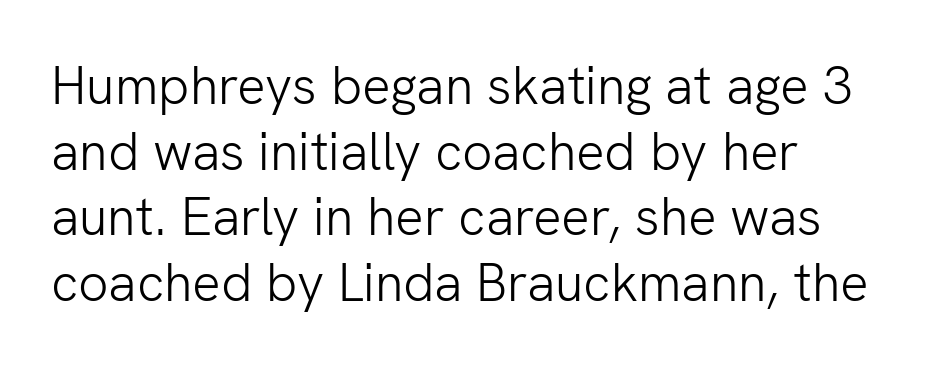
Q: Is the text bold? A: No.
Q: Is the text italic (slanted)? A: No, it is upright.
Q: Is the typeface a serif or a sans-serif typeface? A: Sans-serif.
Q: Is the text underlined? A: No.
Q: How is the paragraph aligned? A: Left-aligned.
Q: Is the spacing between letters normal or unusually wide? A: Normal.
Q: Width (condensed, normal, or wide)? A: Normal.
Q: Stroke contrast? A: Low.
Q: x-height? A: Medium.
Q: Monospaced? A: No.
